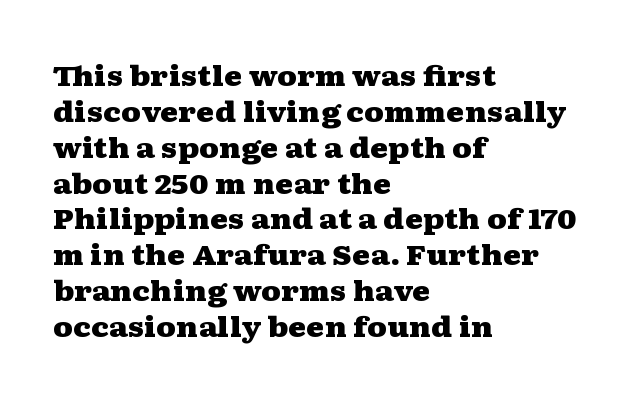
The image shows 28 px heavy, wide serif type, upright; set left-aligned, normal line spacing (1.28x), normal letter spacing, not underlined; medium stroke contrast and a medium x-height.
